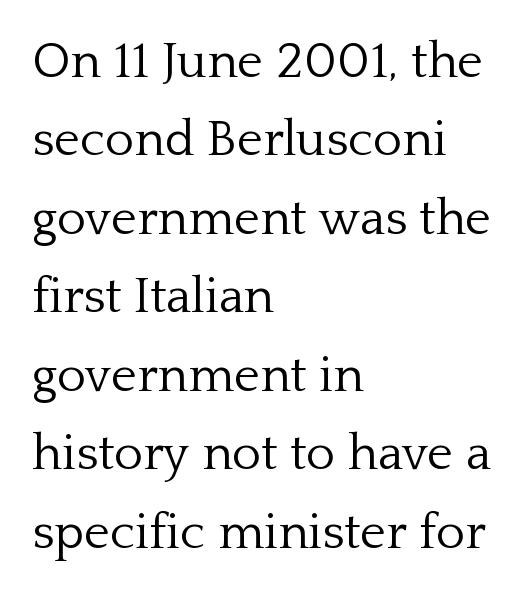
The image shows 50 px light serif type, upright; set left-aligned, normal line spacing (1.57x), normal letter spacing, not underlined; low stroke contrast and a medium x-height.
